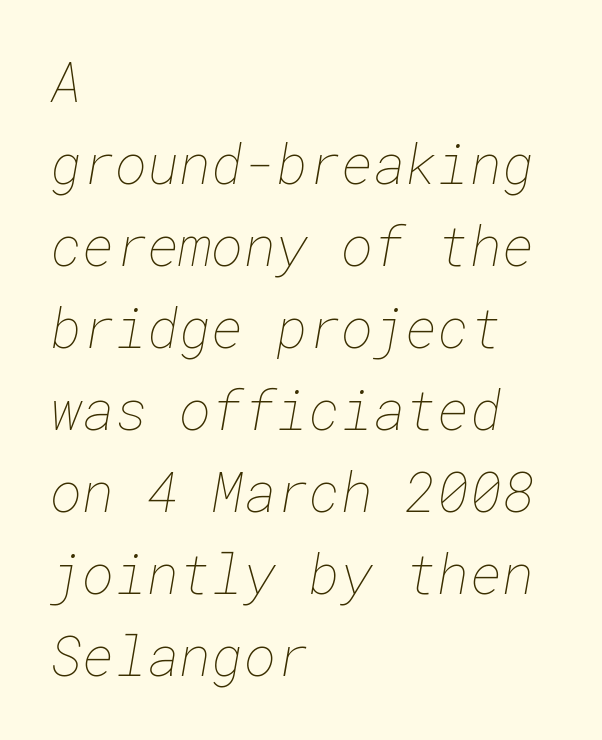
Q: Is the text bold? A: No.
Q: Is the text underlined? A: No.
Q: How is the paragraph aligned? A: Left-aligned.
Q: Is the spacing between letters normal or unusually wide? A: Normal.
Q: Is the spacing between lines tight, normal or loose? A: Normal.
Q: Width (condensed, normal, or wide)? A: Normal.
Q: Stroke contrast? A: Low.
Q: x-height? A: Medium.
